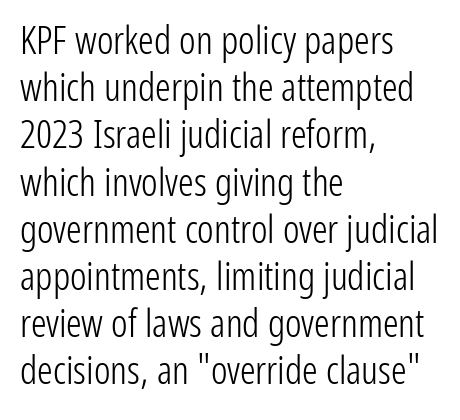
Letter spacing: default. Nothing heavy about these letters — not bold at all. Notice how the passage keeps a crisp vertical edge on the left only. The lettering holds an erect, upright posture throughout. The gap between lines stays unmarked. Character widths vary here, with narrow letters taking less room than wide ones.
